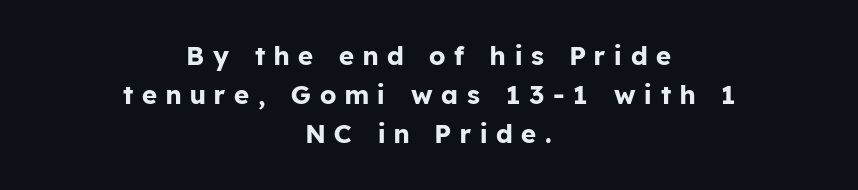
Q: Is the text bold? A: Yes.
Q: Is the text italic (slanted)? A: No, it is upright.
Q: Is the text underlined? A: No.
Q: How is the paragraph aligned? A: Centered.
Q: Is the spacing between letters normal or unusually wide? A: Unusually wide.
Q: Is the spacing between lines tight, normal or loose? A: Normal.
